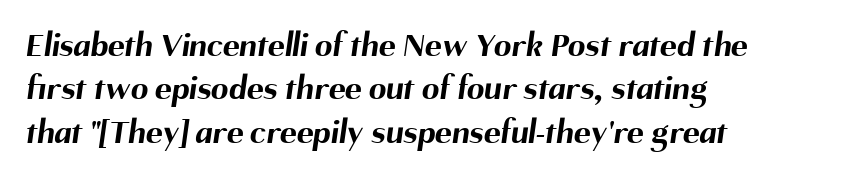
Q: Is the text bold? A: Yes.
Q: Is the typeface a serif or a sans-serif typeface? A: Sans-serif.
Q: Is the text underlined? A: No.
Q: How is the paragraph aligned? A: Left-aligned.
Q: Is the spacing between letters normal or unusually wide? A: Normal.
Q: Width (condensed, normal, or wide)? A: Normal.
Q: Stroke contrast? A: Medium.
Q: x-height? A: Medium.
Q: Monospaced? A: No.
